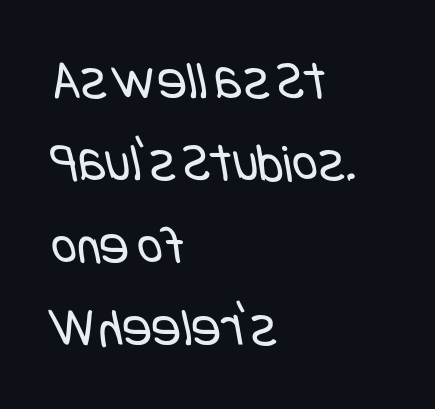
Q: Is the text bold? A: No.
Q: Is the typeface a serif or a sans-serif typeface? A: Sans-serif.
Q: Is the text underlined? A: No.
Q: How is the paragraph aligned? A: Left-aligned.
Q: Is the spacing between letters normal or unusually wide? A: Normal.
Q: Is the spacing between lines tight, normal or loose? A: Normal.
Q: Width (condensed, normal, or wide)? A: Condensed.
Q: Stroke contrast? A: Low.
Q: x-height? A: Large.
